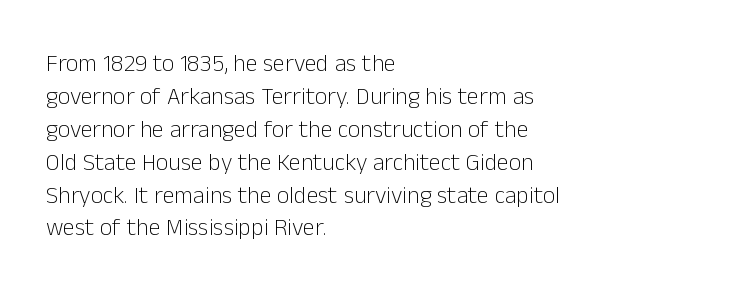
{"italic": "no", "bold": "no", "underline": "no", "align": "left", "line_spacing": "normal", "line_spacing_ratio": 1.37, "letter_spacing": "normal", "letter_spacing_em": 0.0, "glyph_px": 24}
